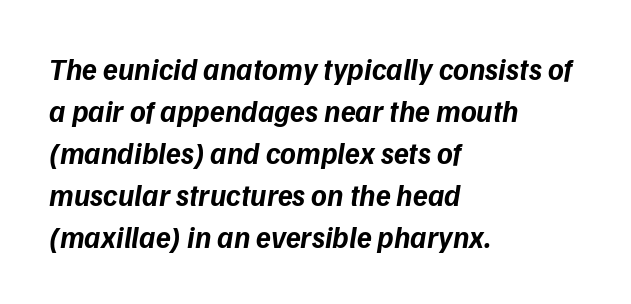
The specimen omits any rule beneath the text block's lines. The leading is moderate, giving the passage an even texture. The setting favours the left margin, as ordinary paragraphs usually do. Varying glyph widths throughout — classic text-font behaviour.
